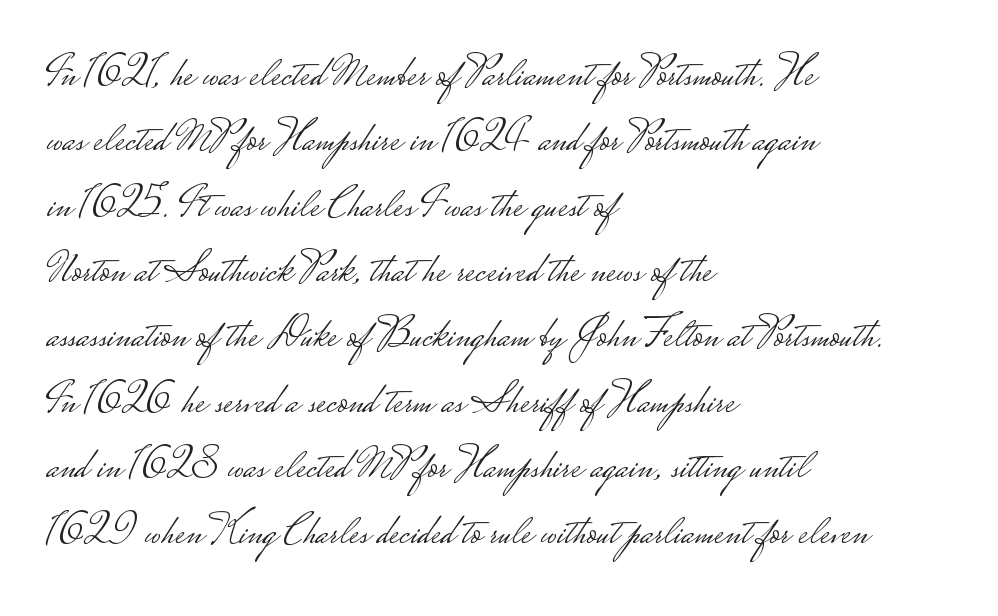
The image shows 43 px light, wide sans-serif type; set left-aligned, normal line spacing (1.52x), normal letter spacing, not underlined; low stroke contrast.
